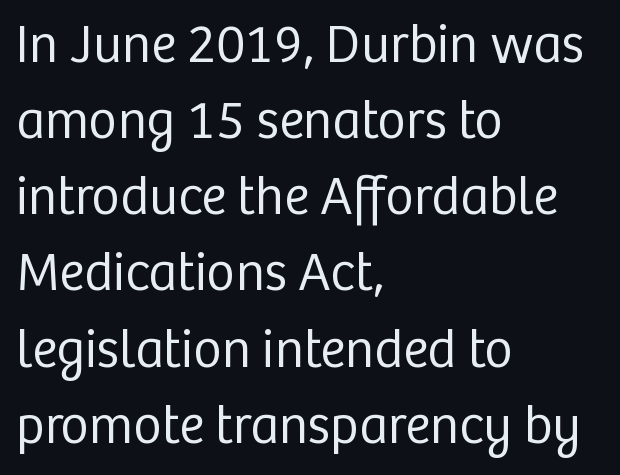
No word sits above an underline. This rendering uses left alignment, leaving the right contour irregular. These lines sit exactly where default settings would place them. Rendered with straight, roman letterforms.
